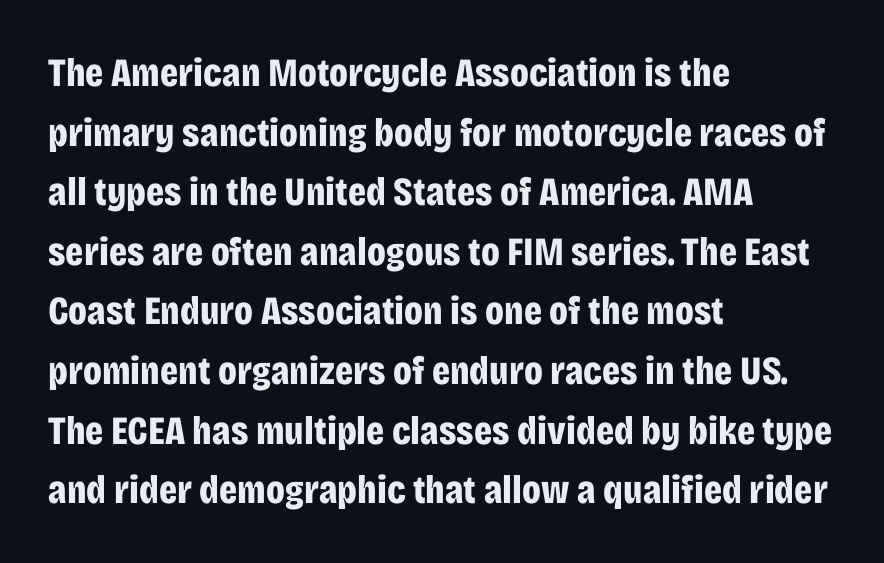
{"serif": "no", "italic": "no", "bold": "yes", "weight": "bold", "width": "condensed", "stroke_contrast": "low", "x_height": "large", "monospaced": "no", "underline": "no", "align": "left", "line_spacing": "normal", "line_spacing_ratio": 1.49, "letter_spacing": "normal", "letter_spacing_em": 0.0, "glyph_px": 40}
